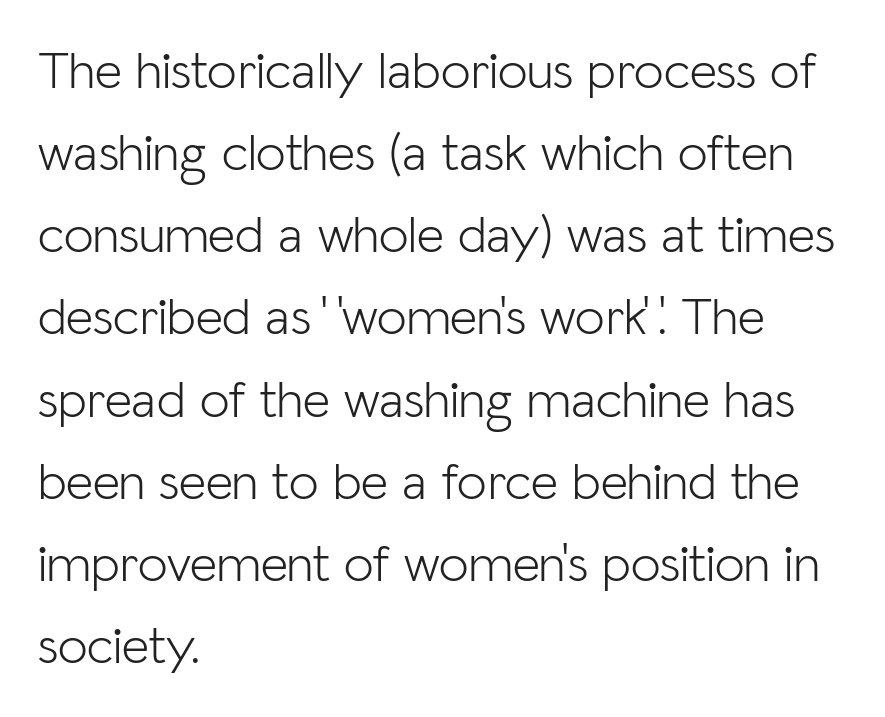
The image shows 53 px light sans-serif type, upright; set left-aligned, normal line spacing (1.55x), normal letter spacing, not underlined; low stroke contrast and a medium x-height.
